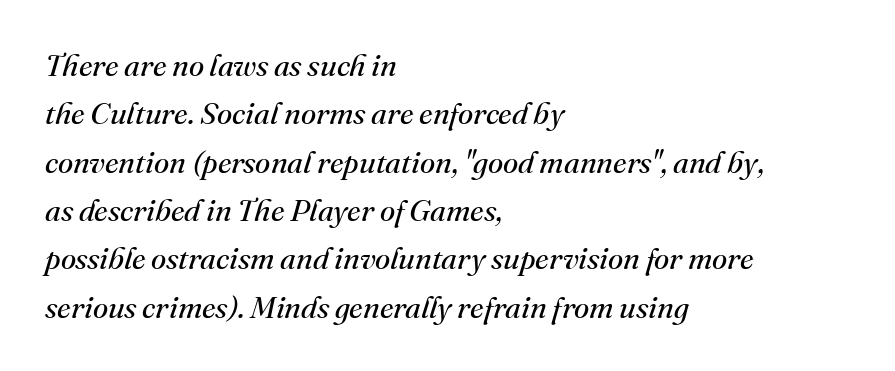
Q: Is the text bold? A: No.
Q: Is the text italic (slanted)? A: Yes, it leans right by about 16 degrees.
Q: Is the typeface a serif or a sans-serif typeface? A: Serif.
Q: Is the text underlined? A: No.
Q: How is the paragraph aligned? A: Left-aligned.
Q: Is the spacing between letters normal or unusually wide? A: Normal.
Q: Is the spacing between lines tight, normal or loose? A: Normal.
Q: Width (condensed, normal, or wide)? A: Normal.
Q: Stroke contrast? A: Medium.
Q: x-height? A: Small.
Q: Monospaced? A: No.
